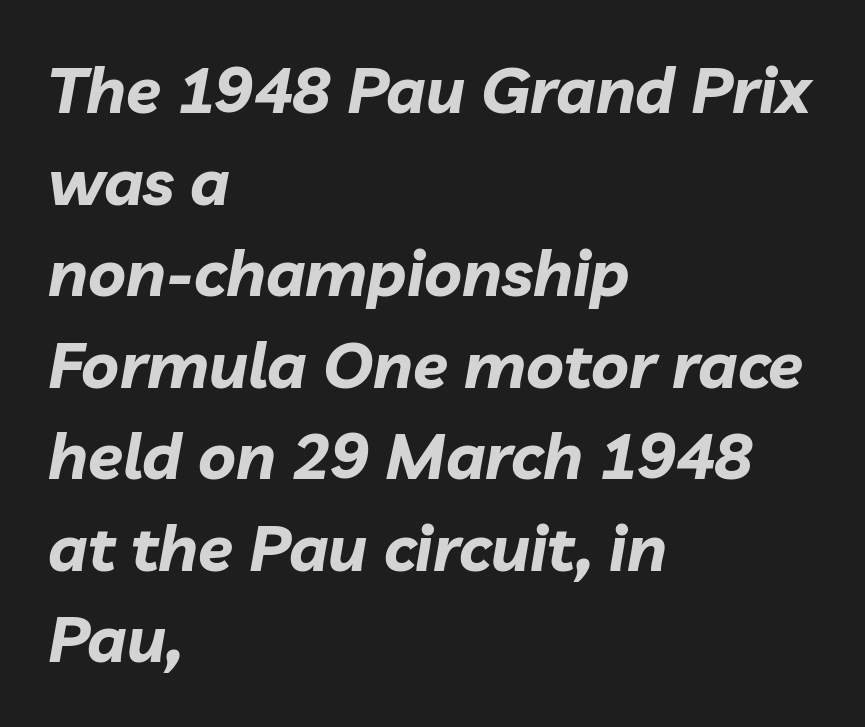
{"italic": "yes", "lean": "right", "slant_degrees": 10, "bold": "yes", "weight": "bold", "width": "normal", "stroke_contrast": "low", "x_height": "medium", "monospaced": "no", "underline": "no", "align": "left", "line_spacing": "normal", "line_spacing_ratio": 1.43, "letter_spacing": "normal", "letter_spacing_em": 0.0, "glyph_px": 64}
